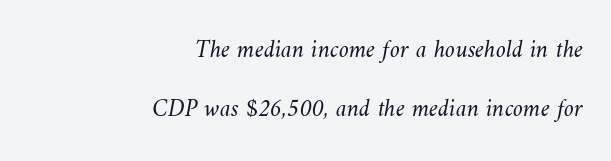
The image shows 25 px text type; set right-aligned, loose line spacing (2.38x), normal letter spacing, not underlined.
